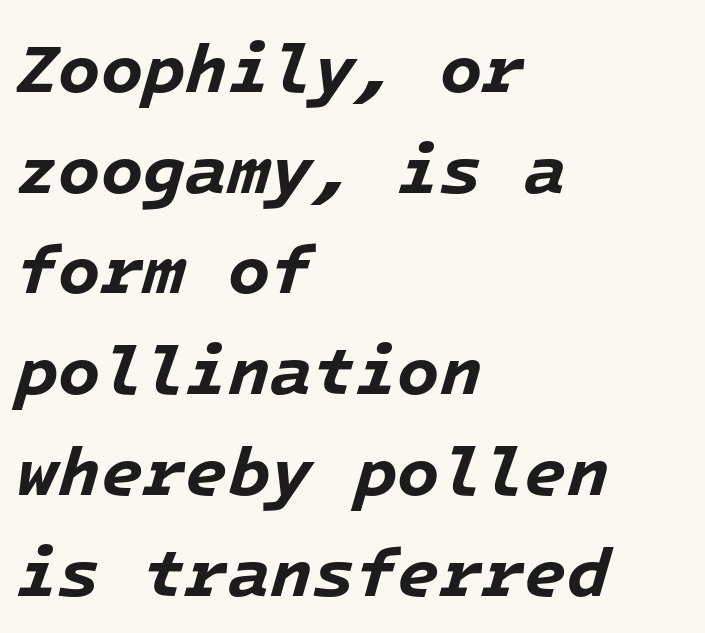
Q: Is the text bold? A: Yes.
Q: Is the text italic (slanted)? A: Yes, it leans right by about 16 degrees.
Q: Is the text underlined? A: No.
Q: How is the paragraph aligned? A: Left-aligned.
Q: Is the spacing between letters normal or unusually wide? A: Normal.
Q: Is the spacing between lines tight, normal or loose? A: Normal.
Q: Width (condensed, normal, or wide)? A: Normal.
Q: Stroke contrast? A: Low.
Q: x-height? A: Medium.
Q: Monospaced? A: Yes.
